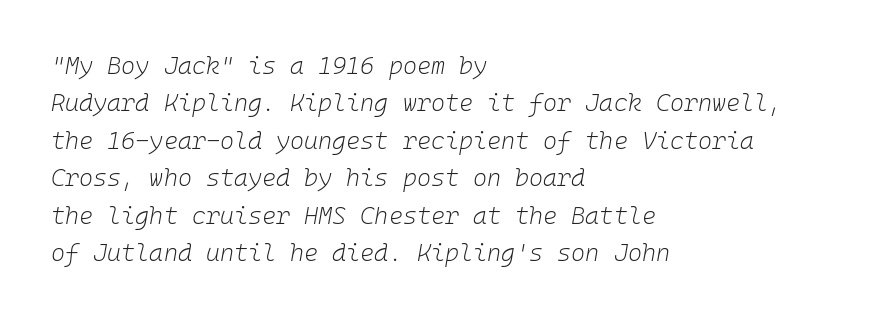
{"italic": "yes", "lean": "right", "slant_degrees": 10, "bold": "no", "underline": "no", "align": "left", "line_spacing": "normal", "line_spacing_ratio": 1.56, "letter_spacing": "normal", "letter_spacing_em": 0.0, "glyph_px": 24}
